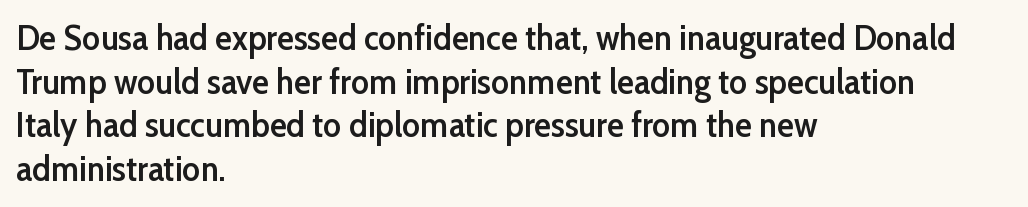
Q: Is the text bold? A: Semi-bold.
Q: Is the text italic (slanted)? A: No, it is upright.
Q: Is the typeface a serif or a sans-serif typeface? A: Sans-serif.
Q: Is the text underlined? A: No.
Q: How is the paragraph aligned? A: Left-aligned.
Q: Is the spacing between letters normal or unusually wide? A: Normal.
Q: Is the spacing between lines tight, normal or loose? A: Normal.
Q: Width (condensed, normal, or wide)? A: Normal.
Q: Stroke contrast? A: Low.
Q: x-height? A: Medium.
Q: Monospaced? A: No.
